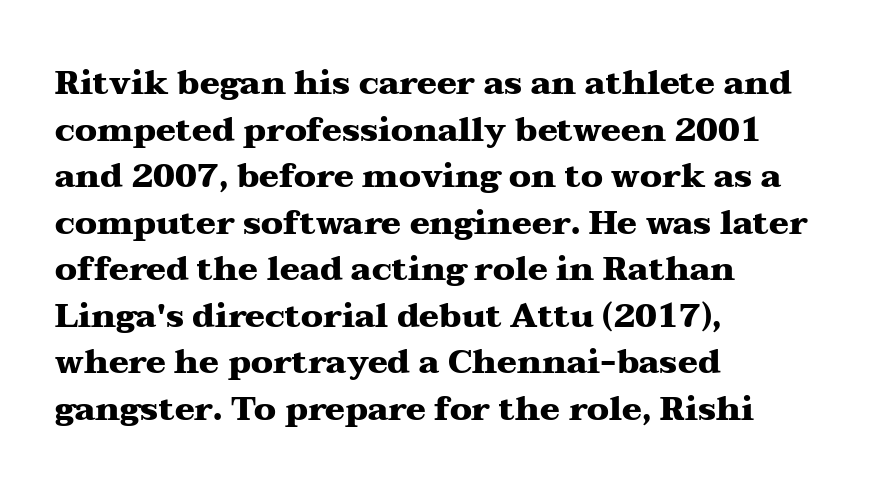
The passage shown is typed in a proportional face where columns would drift. The axis of the letterforms is exactly vertical. The passage is arranged the way most books set body copy — flush left. Heavy-handed strokes throughout: this text is bold.
